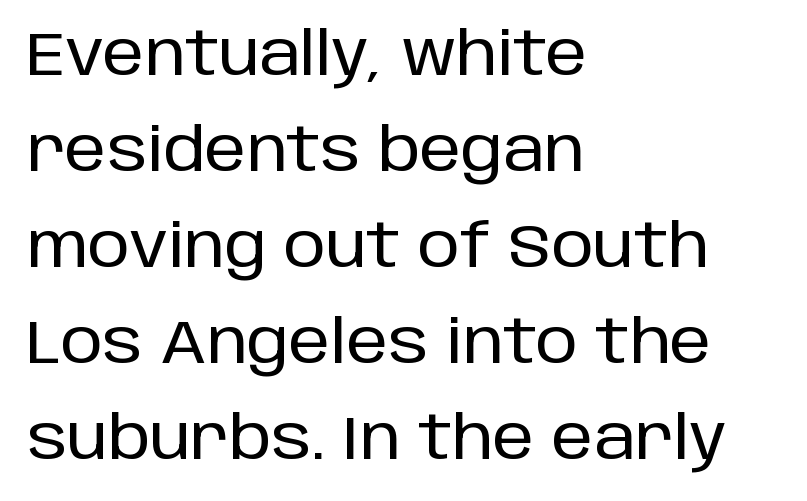
The leading is moderate, giving the passage an even texture. Note: no serifs on the glyphs. Nope, not italic — everything's standing straight. This rendering leaves character spacing at its baseline value. The passage shown is not underscored anywhere. Character widths vary here, with narrow letters taking less room than wide ones.
